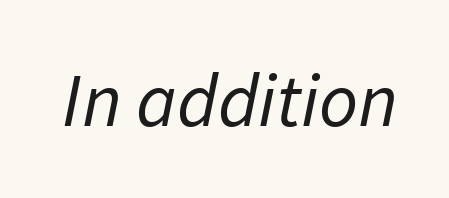
The image shows 76 px regular-weight sans-serif type; set normal letter spacing, not underlined; low stroke contrast and a medium x-height.
